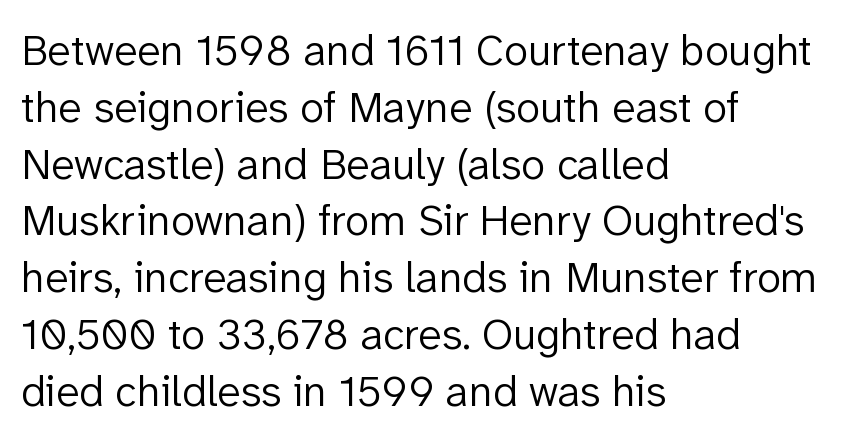
Q: Is the text bold? A: No.
Q: Is the text italic (slanted)? A: No, it is upright.
Q: Is the typeface a serif or a sans-serif typeface? A: Sans-serif.
Q: Is the text underlined? A: No.
Q: How is the paragraph aligned? A: Left-aligned.
Q: Is the spacing between letters normal or unusually wide? A: Normal.
Q: Is the spacing between lines tight, normal or loose? A: Normal.
Q: Width (condensed, normal, or wide)? A: Normal.
Q: Stroke contrast? A: Low.
Q: x-height? A: Medium.
Q: Monospaced? A: No.
